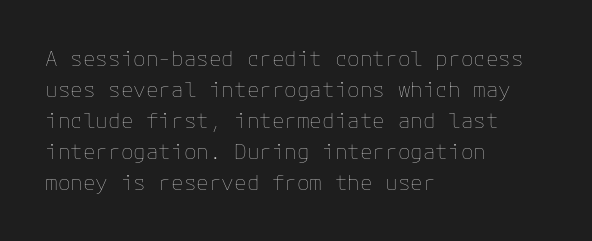
No chunkiness to these letters — they're not bold. The area under the type is left untouched. This rendering uses left alignment, leaving the right contour irregular. The font's upright variant was chosen for this text. Compared with typical body copy, the letter spacing here is the same.
